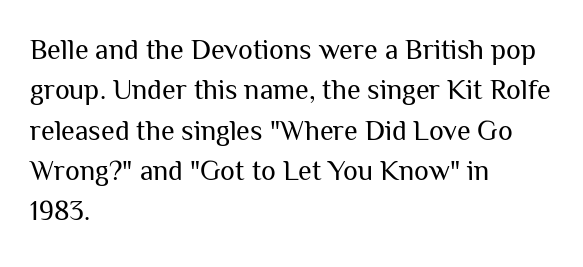
The image shows 28 px regular-weight sans-serif type, upright; set left-aligned, normal line spacing (1.44x), normal letter spacing, not underlined; medium stroke contrast and a medium x-height.
